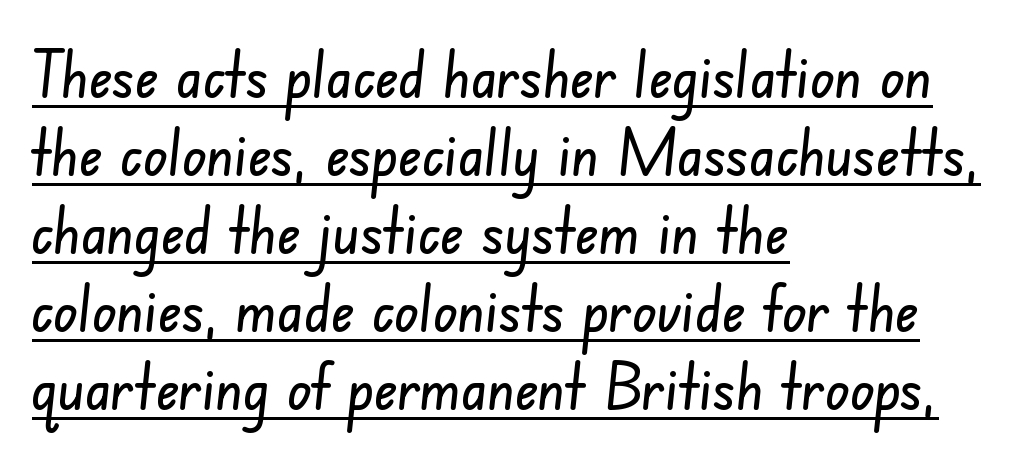
Q: Is the typeface a serif or a sans-serif typeface? A: Sans-serif.
Q: Is the text underlined? A: Yes.
Q: How is the paragraph aligned? A: Left-aligned.
Q: Is the spacing between letters normal or unusually wide? A: Normal.
Q: Width (condensed, normal, or wide)? A: Condensed.
Q: Stroke contrast? A: Low.
Q: x-height? A: Small.
Q: Monospaced? A: No.
